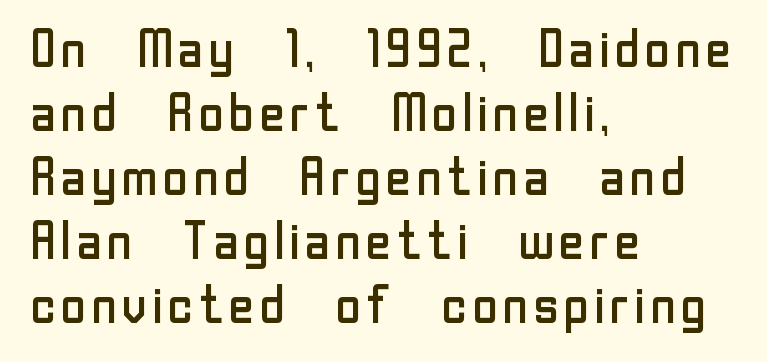
Letterform terminals end flat and unadorned throughout the passage. The typesetting does not lean heavy: it is not bold. The specimen omits any rule beneath the text block's lines. The line texture is even and compact thanks to regular tracking. Every row of glyphs begins at an identical x-position on the left. Characters remain perfectly vertical along every line.
